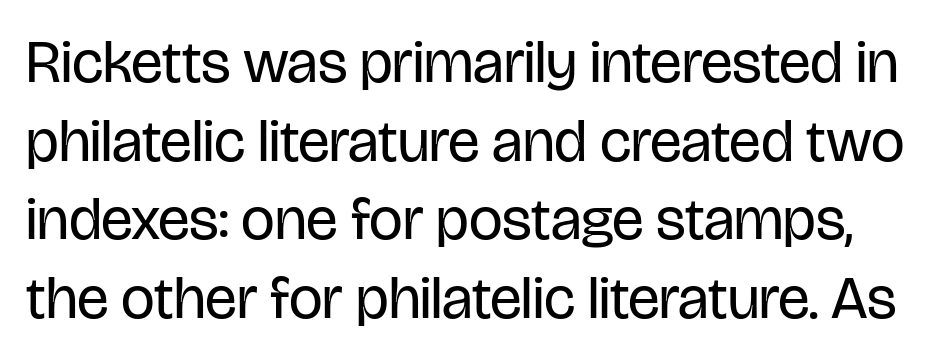
{"serif": "no", "italic": "no", "bold": "no", "weight": "regular", "width": "condensed", "stroke_contrast": "low", "x_height": "large", "monospaced": "no", "underline": "no", "line_spacing": "normal", "line_spacing_ratio": 1.31, "letter_spacing": "normal", "letter_spacing_em": 0.0, "glyph_px": 60}
